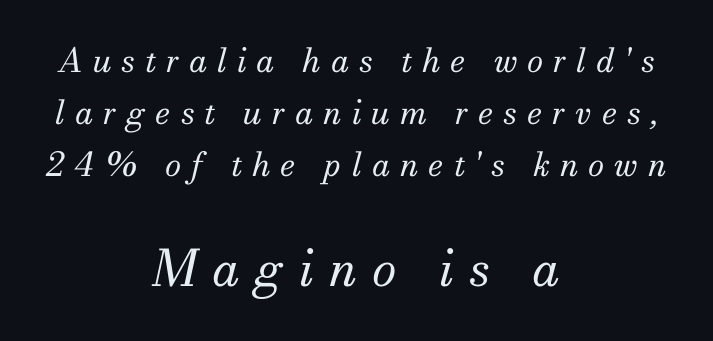
Q: Is the text bold? A: No.
Q: Is the text italic (slanted)? A: Yes, it leans right by about 13 degrees.
Q: Is the typeface a serif or a sans-serif typeface? A: Serif.
Q: Is the text underlined? A: No.
Q: How is the paragraph aligned? A: Centered.
Q: Is the spacing between letters normal or unusually wide? A: Unusually wide.
Q: Is the spacing between lines tight, normal or loose? A: Normal.
Q: Which block of text is set in a larger size, the first (top) or the second (bottom)? A: The second (bottom) one.
Q: Width (condensed, normal, or wide)? A: Normal.
Q: Stroke contrast? A: Medium.
Q: x-height? A: Small.
Q: Monospaced? A: No.
